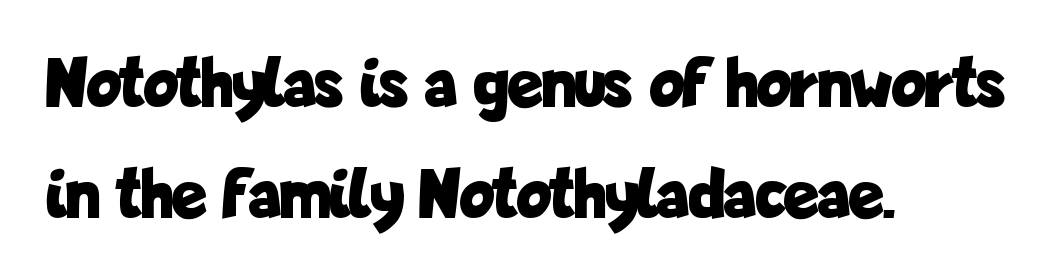
What's the leading like? Ordinary, nothing unusual. Compared with typical body copy, the letter spacing here is the same. The glyphs have the mass of a bold cut. Line beginnings align vertically; line endings do not. In terms of posture, this sample is upright.
